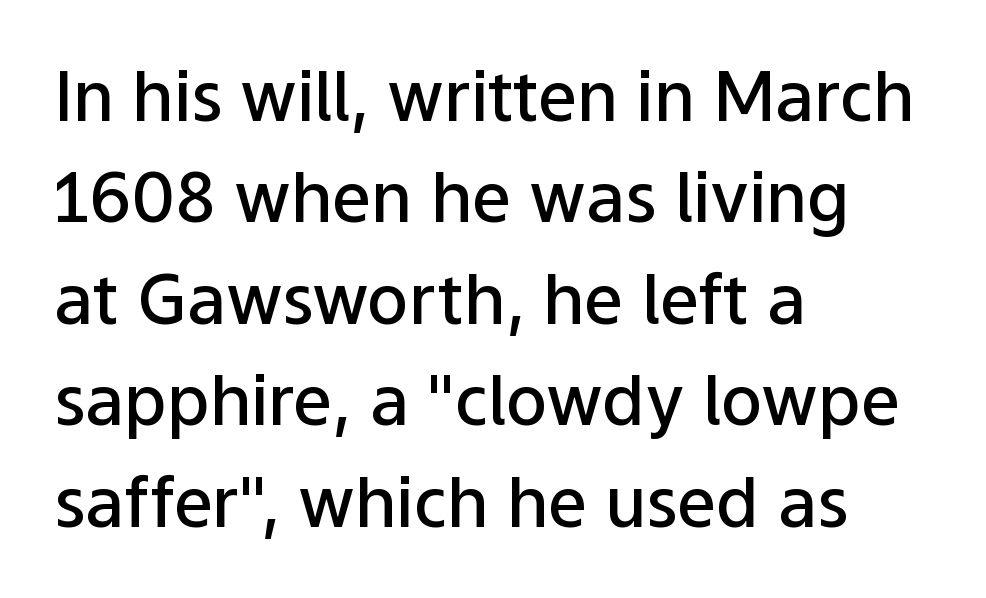
The image shows 69 px semibold sans-serif type, upright; set left-aligned, normal line spacing (1.47x), normal letter spacing, not underlined; low stroke contrast and a medium x-height.
